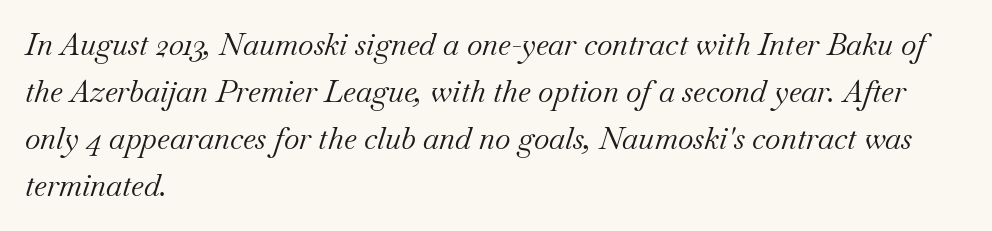
{"serif": "yes", "italic": "yes", "lean": "right", "slant_degrees": 18, "bold": "no", "weight": "regular", "width": "normal", "stroke_contrast": "medium", "x_height": "small", "monospaced": "no", "underline": "no", "align": "left", "line_spacing": "normal", "line_spacing_ratio": 1.57, "letter_spacing": "normal", "letter_spacing_em": 0.0, "glyph_px": 30}
